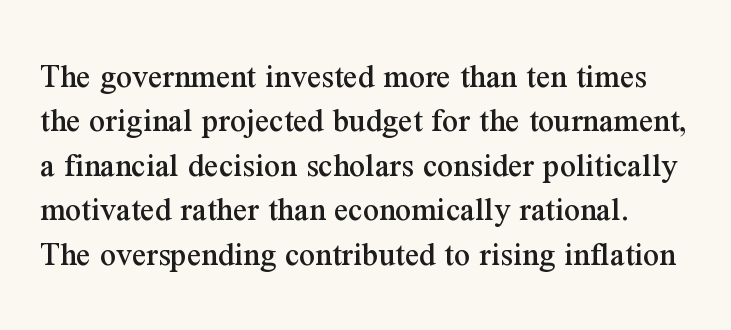
Ordinary non-slanted type is in use. The passage shown is not underscored anywhere. Regular leading. These lines are rendered in a variable-pitch font. Honestly, the letter spacing is just normal — you wouldn't notice it. Each letter's strokes conclude with small projecting serifs.
